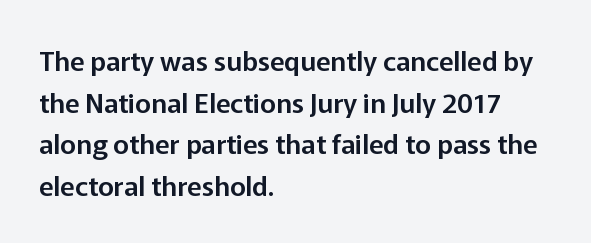
The image shows 27 px text type, upright; set left-aligned, normal line spacing (1.54x), normal letter spacing, not underlined.
